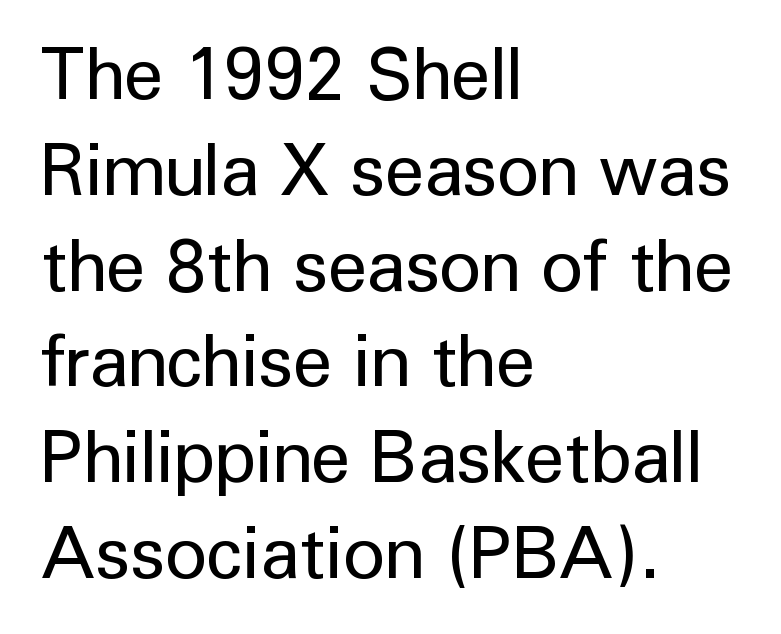
Regarding serifs, this sample does without them. The area under the type is left untouched. Do the characters align in a grid? No, the font is proportional. Posture: upright roman.
